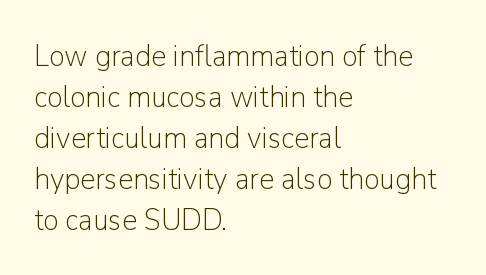
Q: Is the text bold? A: No.
Q: Is the text italic (slanted)? A: No, it is upright.
Q: Is the typeface a serif or a sans-serif typeface? A: Sans-serif.
Q: Is the text underlined? A: No.
Q: How is the paragraph aligned? A: Left-aligned.
Q: Is the spacing between letters normal or unusually wide? A: Normal.
Q: Is the spacing between lines tight, normal or loose? A: Normal.
Q: Width (condensed, normal, or wide)? A: Normal.
Q: Stroke contrast? A: Low.
Q: x-height? A: Medium.
Q: Monospaced? A: No.
